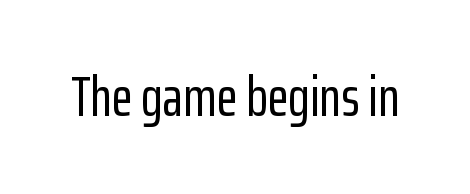
Q: Is the text italic (slanted)? A: No, it is upright.
Q: Is the typeface a serif or a sans-serif typeface? A: Sans-serif.
Q: Is the text underlined? A: No.
Q: Is the spacing between letters normal or unusually wide? A: Normal.
Q: Width (condensed, normal, or wide)? A: Condensed.
Q: Stroke contrast? A: Low.
Q: x-height? A: Medium.
Q: Monospaced? A: No.
